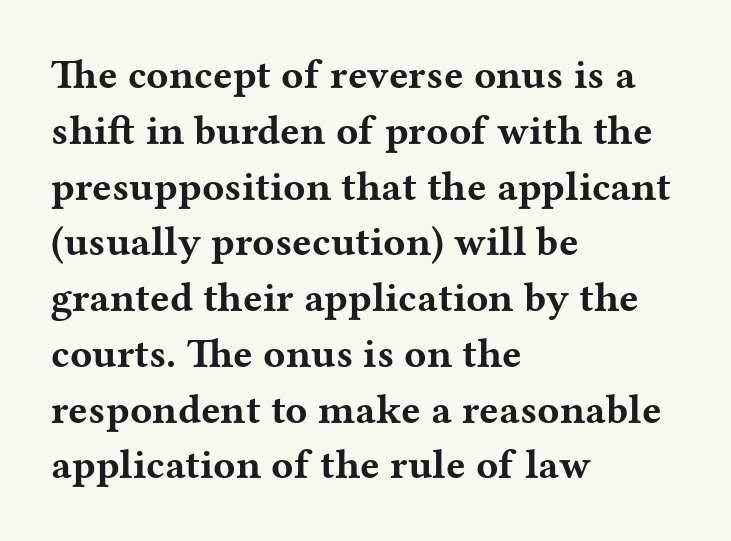
These lines are rendered in a variable-pitch font. Do the letters lean? They stand straight. Quick note: underline off. The text block is weighted toward the left margin, trailing off unevenly rightward.
